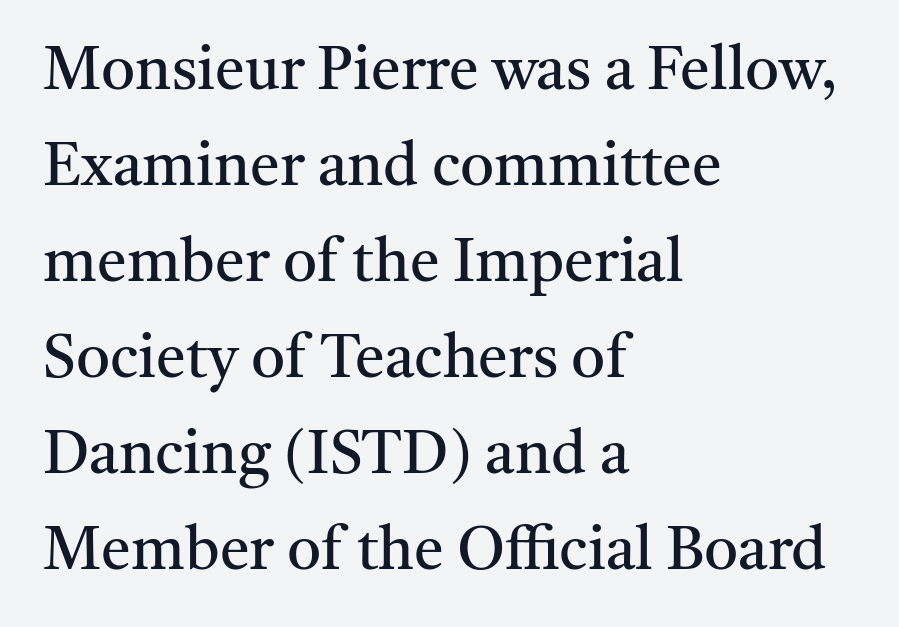
Q: Is the text bold? A: No.
Q: Is the text italic (slanted)? A: No, it is upright.
Q: Is the typeface a serif or a sans-serif typeface? A: Serif.
Q: Is the text underlined? A: No.
Q: How is the paragraph aligned? A: Left-aligned.
Q: Is the spacing between letters normal or unusually wide? A: Normal.
Q: Is the spacing between lines tight, normal or loose? A: Normal.
Q: Width (condensed, normal, or wide)? A: Normal.
Q: Stroke contrast? A: Medium.
Q: x-height? A: Medium.
Q: Monospaced? A: No.
